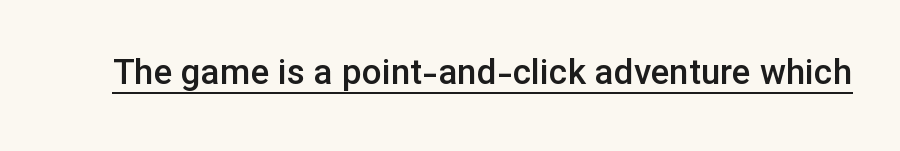
{"serif": "no", "italic": "no", "bold": "semi", "weight": "semibold", "width": "normal", "stroke_contrast": "low", "x_height": "medium", "monospaced": "no", "underline": "yes", "letter_spacing": "normal", "letter_spacing_em": 0.0, "glyph_px": 35}
